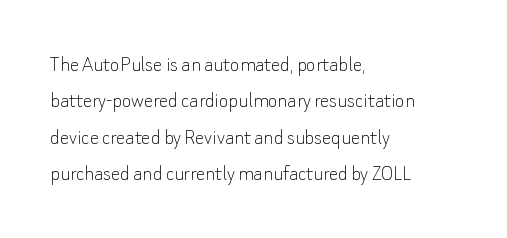
{"italic": "no", "bold": "no", "underline": "no", "align": "left", "line_spacing": "normal", "line_spacing_ratio": 1.58, "letter_spacing": "normal", "letter_spacing_em": 0.0, "glyph_px": 23}
